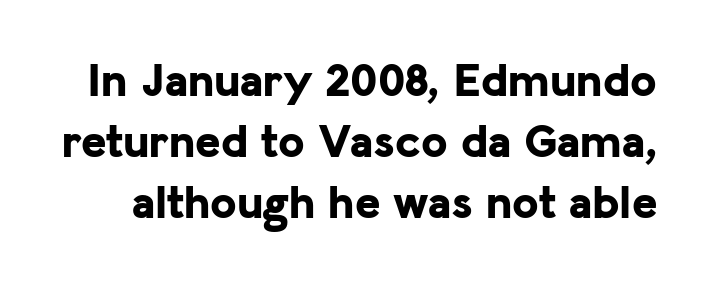
It's the straight-up-and-down kind of type. Anything drawn beneath the words? Only blank space. This is heavy type, rendered in bold. The rows are spaced the way most documents space them. This sample uses a sans-serif face. Do the characters align in a grid? No, the font is proportional.
